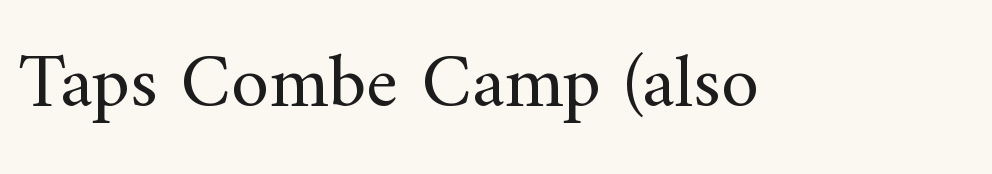
Regarding serifs, this sample has them. You could not count columns in this text — the font is proportionally spaced. Does extra space separate the letters? No, they use regular spacing. This sample uses an upright cut, with every glyph sitting square on the baseline. Beneath every word, the page is bare. Summary of weight: not heavy and not bold.
